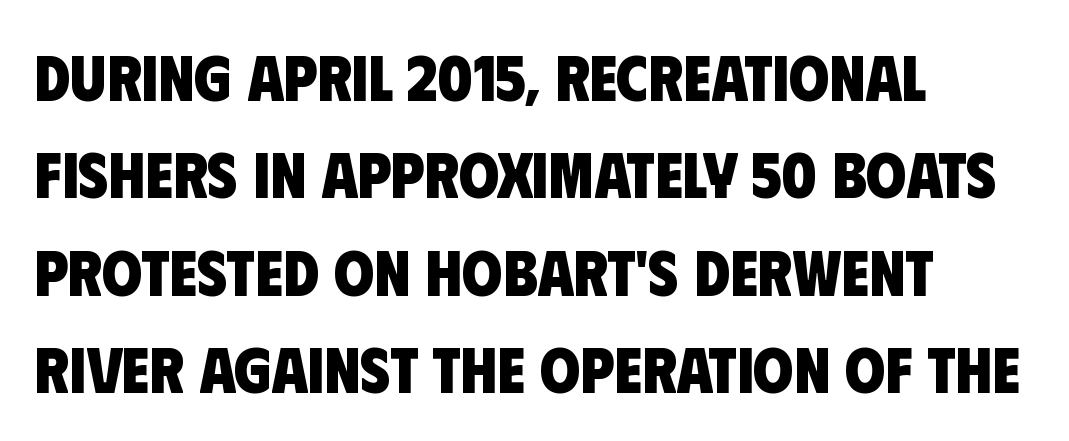
{"serif": "no", "bold": "yes", "weight": "heavy", "width": "condensed", "stroke_contrast": "low", "x_height": "large", "monospaced": "no", "underline": "no", "align": "left", "line_spacing": "normal", "line_spacing_ratio": 1.5, "letter_spacing": "normal", "letter_spacing_em": 0.0, "glyph_px": 65}
